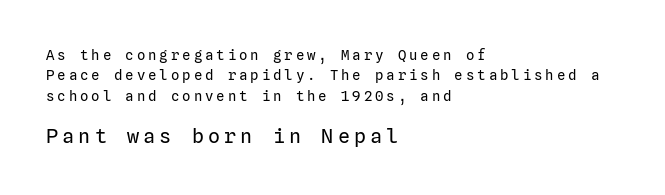
The words here are not underlined. Character size in the trailing block exceeds that of the leading block. These lines were composed using upright roman letters. Between one letter and the next there's a generous, obvious gap. Heaviness? Minimal to ordinary, like unemphasized prose. The paragraph has a hard left edge and a soft right edge.
